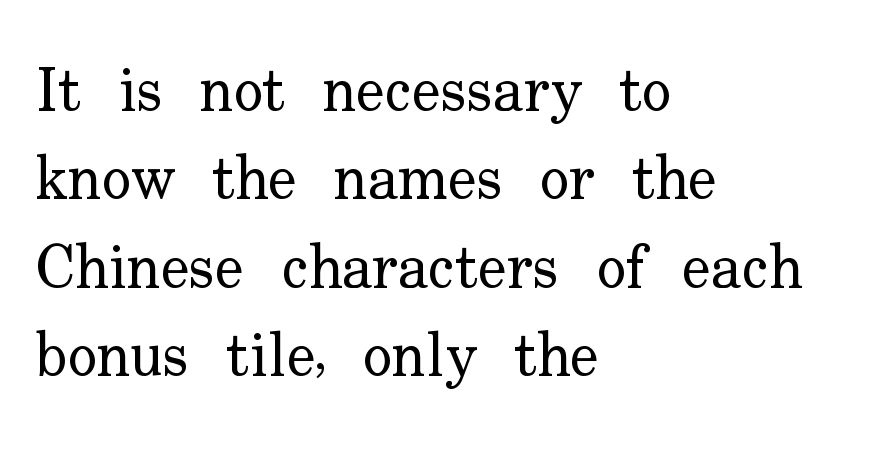
When letters stand straight like this, we call the style roman or upright. The glyphs are unaccompanied by any horizontal stroke below them. Yep, those are serifs on the letters. Normally led — the rows are evenly, conventionally spaced. The rendering uses natural spacing where letterforms have individual widths. Compared with typical body copy, the letter spacing here is the same.
